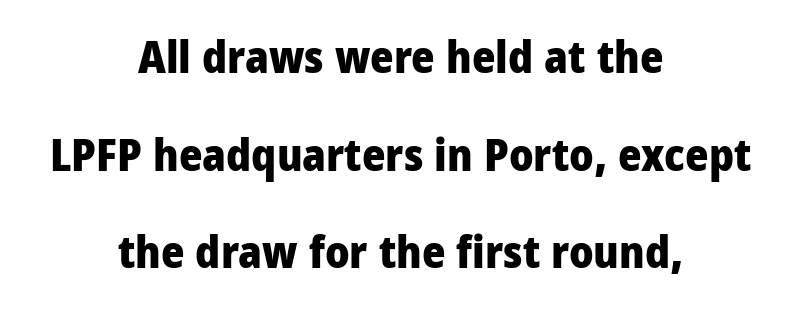
Serifs: no, the terminals of the letterforms are clean. The lines in this sample share a center point and differ in where they start and stop. Plain, unruled lines of type. Interline gaps are noticeably wide in this sample.
